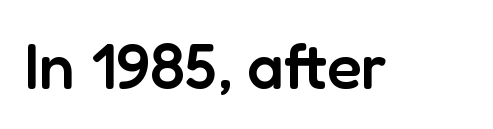
{"serif": "no", "italic": "no", "bold": "semi", "weight": "semibold", "width": "normal", "stroke_contrast": "low", "x_height": "medium", "monospaced": "no", "underline": "no", "letter_spacing": "normal", "letter_spacing_em": 0.0, "glyph_px": 64}
